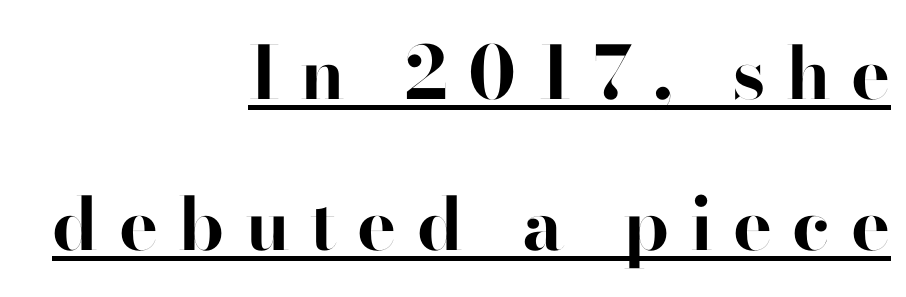
The image shows 73 px bold sans-serif type, upright; set right-aligned, loose line spacing (2.07x), unusually wide letter spacing (+0.28 em), underlined; high stroke contrast and a small x-height.
